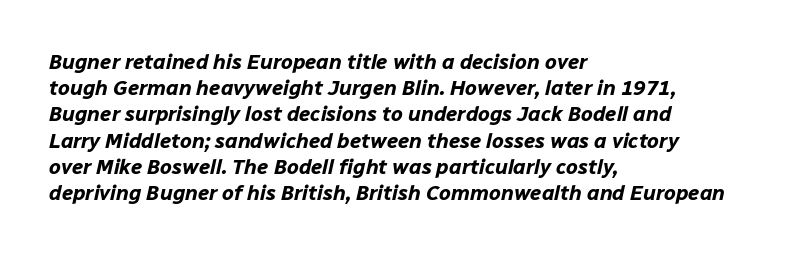
Q: Is the text bold? A: Yes.
Q: Is the text italic (slanted)? A: Yes, it leans right by about 12 degrees.
Q: Is the text underlined? A: No.
Q: How is the paragraph aligned? A: Left-aligned.
Q: Is the spacing between letters normal or unusually wide? A: Normal.
Q: Is the spacing between lines tight, normal or loose? A: Normal.
